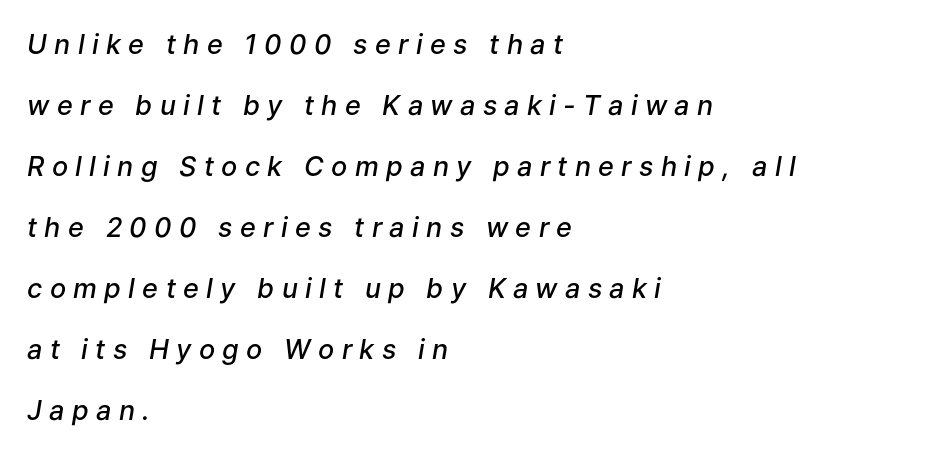
The characters look somewhat weighty, a semibold short of true bold. Which margin do the lines hug? The left one — the right edge is uneven. Honestly, the letter spacing is so wide it's the main thing you notice. Successive baselines arrive slowly, with a big drop between each. The text carries the slant typical of an italic or oblique font. Glance below the letters and you will spot only blank space.
